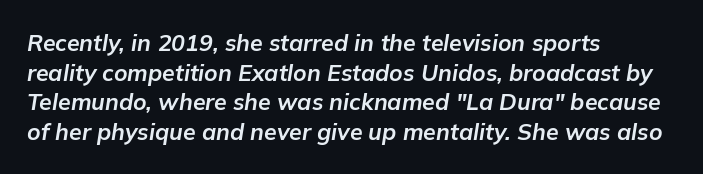
{"italic": "yes", "lean": "right", "slant_degrees": 9, "bold": "yes", "underline": "no", "align": "left", "line_spacing": "normal", "line_spacing_ratio": 1.29, "letter_spacing": "normal", "letter_spacing_em": 0.0, "glyph_px": 23}
